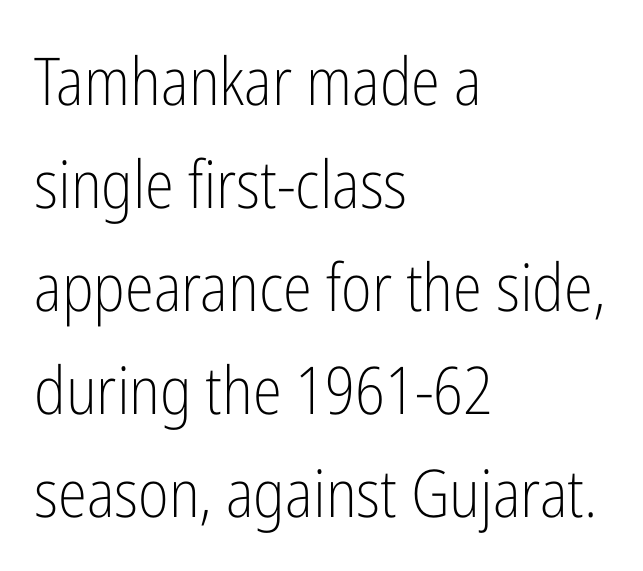
A student would call this left alignment; a typographer would say flush left, rag right. Observe the absence of serifs on each vertical stroke in this sample. Normally led — the rows are evenly, conventionally spaced. Nothing unusual about the tracking: characters are spaced as the font intends. Style check: upright.
